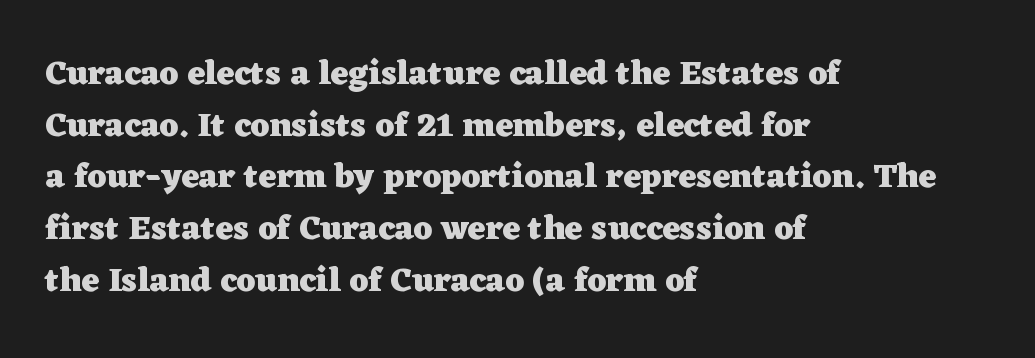
The image shows 34 px heavy, wide serif type, upright; set left-aligned, normal line spacing (1.52x), normal letter spacing, not underlined; low stroke contrast and a medium x-height.
